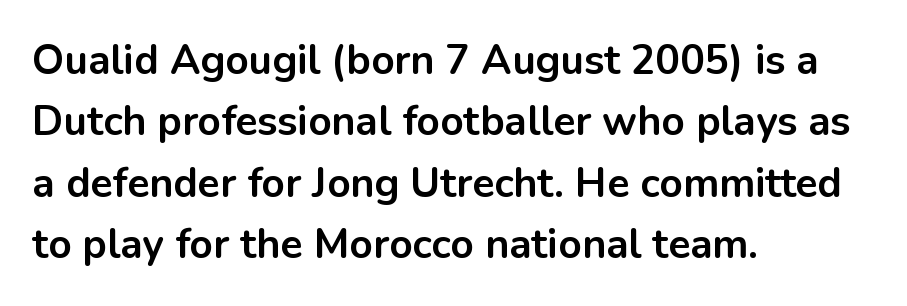
{"serif": "no", "italic": "no", "bold": "yes", "weight": "bold", "width": "normal", "stroke_contrast": "low", "x_height": "medium", "monospaced": "no", "underline": "no", "align": "left", "line_spacing": "normal", "line_spacing_ratio": 1.5, "letter_spacing": "normal", "letter_spacing_em": 0.0, "glyph_px": 41}
